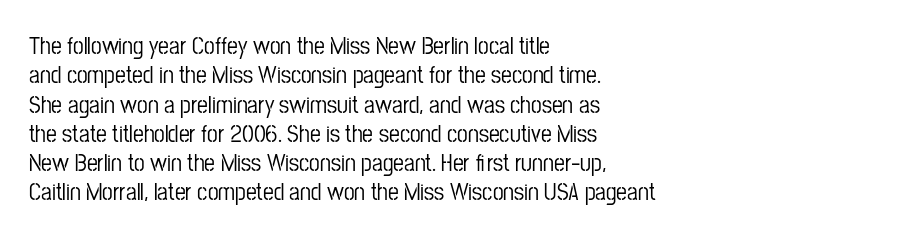
The lettering stays uniformly vertical, giving the passage a roman look. The letterforms sit shoulder to shoulder at normal distance. The setting favours the left margin, as ordinary paragraphs usually do. Decoration check: the copy has no underline.
